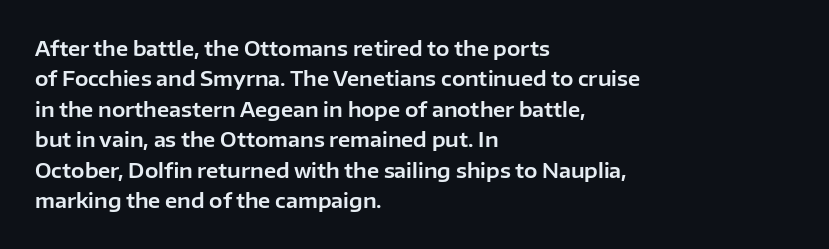
Characters follow at the spacing the type designer built in. The line-height multiplier appears to be the usual default. Just letters on the line, the space beneath them empty. It's the straight-up-and-down kind of type. Each line starts at the same left margin while the right side varies.
